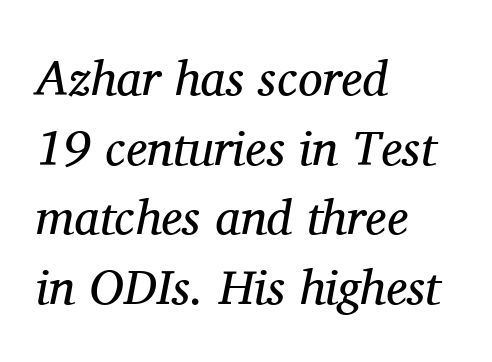
Vertical stems look standard width or narrower in stroke. Observe the lean: these are italic letterforms. Compared with typical paragraphs, the rows here are spaced about the same. The foot of each line stays bare and open. To sum up the face: it has serifs. Do the characters align in a grid? No, the font is proportional.
